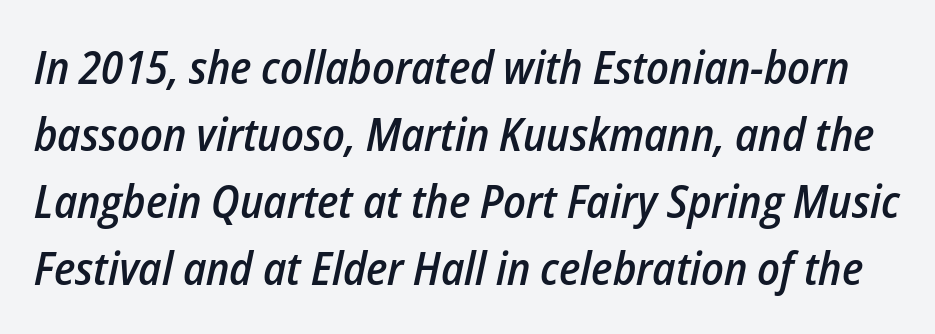
The rendering uses natural spacing where letterforms have individual widths. Would a proofreader flag this as italicized? Yes. Words appear dense and cohesive because spacing is normal. Students, this is semibold: more ink than regular, less than bold. Each new line begins a customary step beneath the previous one.
